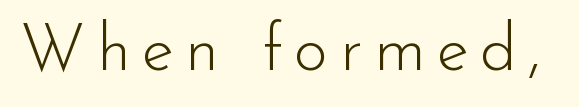
The image shows 66 px light sans-serif type, upright; set not underlined; low stroke contrast and a small x-height.
